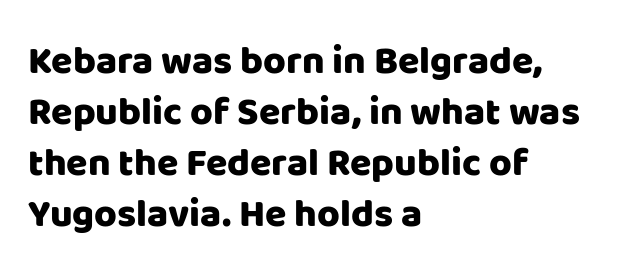
{"serif": "no", "italic": "no", "width": "normal", "stroke_contrast": "low", "x_height": "large", "monospaced": "no", "underline": "no", "align": "left", "line_spacing": "normal", "line_spacing_ratio": 1.31, "letter_spacing": "normal", "letter_spacing_em": 0.0, "glyph_px": 39}
